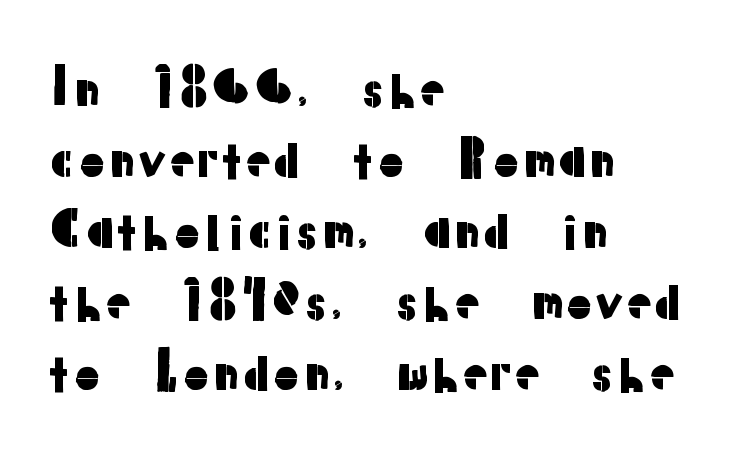
Q: Is the text italic (slanted)? A: No, it is upright.
Q: Is the typeface a serif or a sans-serif typeface? A: Sans-serif.
Q: Is the text underlined? A: No.
Q: How is the paragraph aligned? A: Left-aligned.
Q: Is the spacing between letters normal or unusually wide? A: Normal.
Q: Is the spacing between lines tight, normal or loose? A: Normal.
Q: Width (condensed, normal, or wide)? A: Normal.
Q: Stroke contrast? A: Low.
Q: x-height? A: Medium.
Q: Monospaced? A: No.
